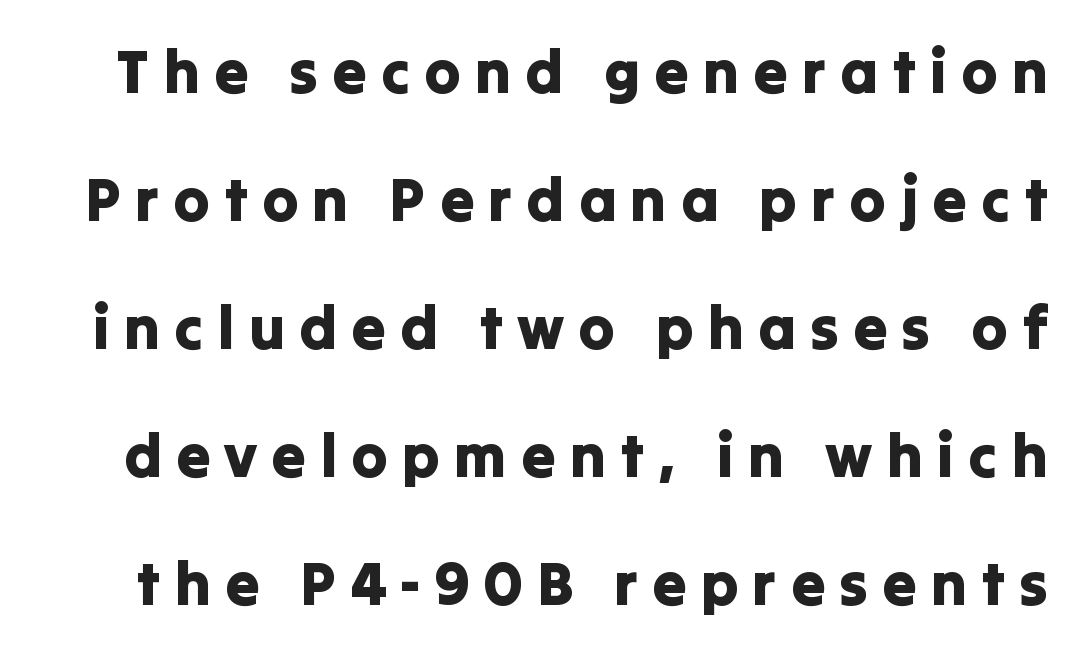
Think of a printed novel: that variable character pitch is what you see here. The baseline area is clear. The letters are spread apart with noticeably loose tracking. Stroke terminals: plain, sans-serif. Line spacing here is loose.
